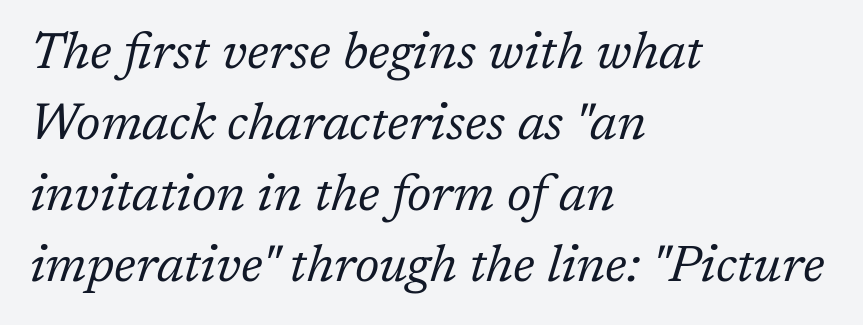
The image shows 51 px regular-weight serif type, italic (leaning right); set left-aligned, normal line spacing (1.39x), normal letter spacing, not underlined; low stroke contrast and a medium x-height.
